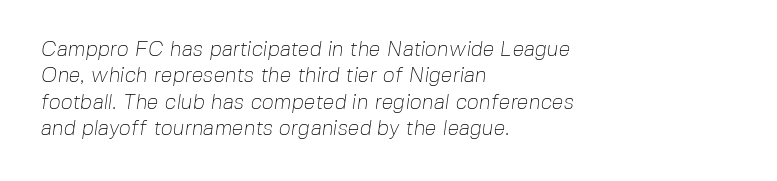
The image shows 21 px text type; set left-aligned, normal line spacing (1.26x), normal letter spacing, not underlined.
